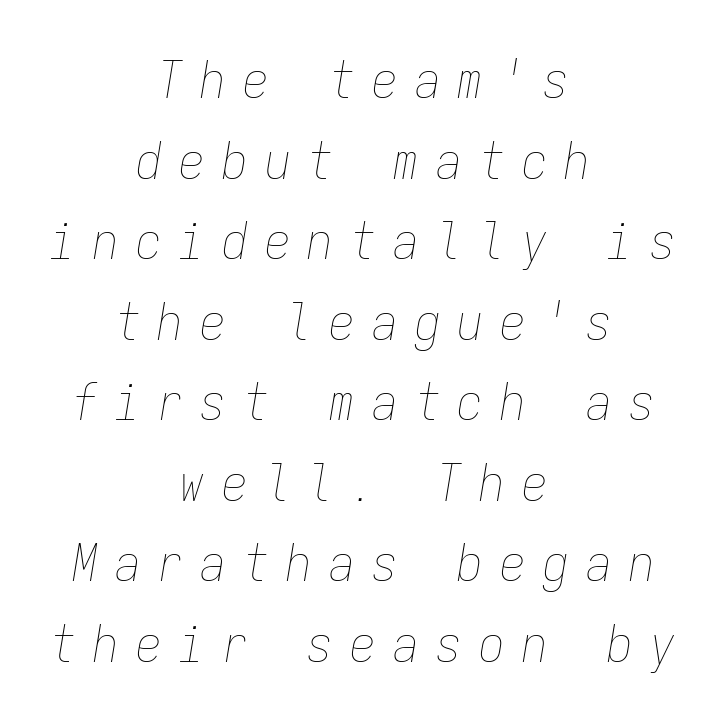
The image shows 51 px thin, condensed type, italic (leaning right), monospaced; set centered, normal line spacing (1.58x), unusually wide letter spacing (+0.34 em), not underlined; low stroke contrast and a medium x-height.
